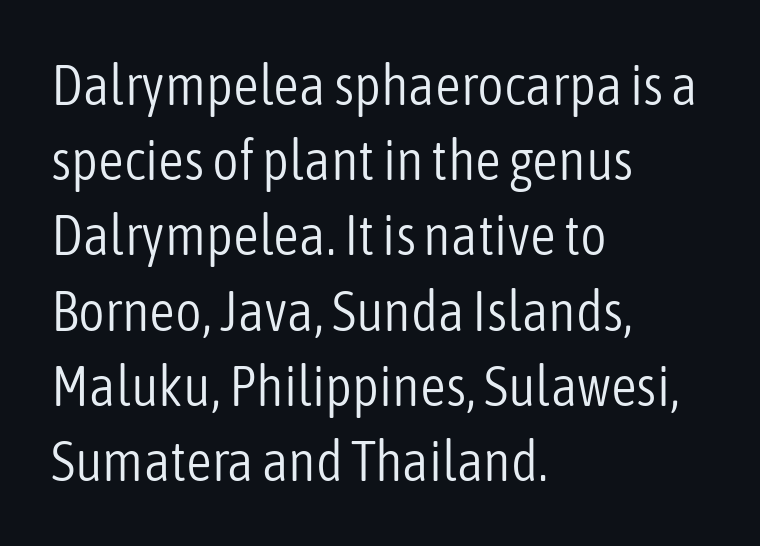
The image shows 57 px light, condensed sans-serif type, upright; set left-aligned, normal line spacing (1.32x), normal letter spacing, not underlined; low stroke contrast and a medium x-height.
